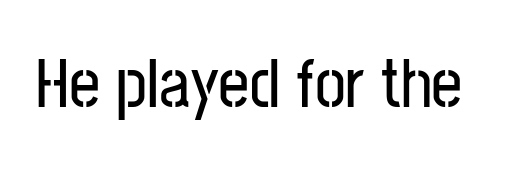
Q: Is the text italic (slanted)? A: No, it is upright.
Q: Is the typeface a serif or a sans-serif typeface? A: Sans-serif.
Q: Is the text underlined? A: No.
Q: Is the spacing between letters normal or unusually wide? A: Normal.
Q: Width (condensed, normal, or wide)? A: Condensed.
Q: Stroke contrast? A: Low.
Q: x-height? A: Medium.
Q: Monospaced? A: No.
